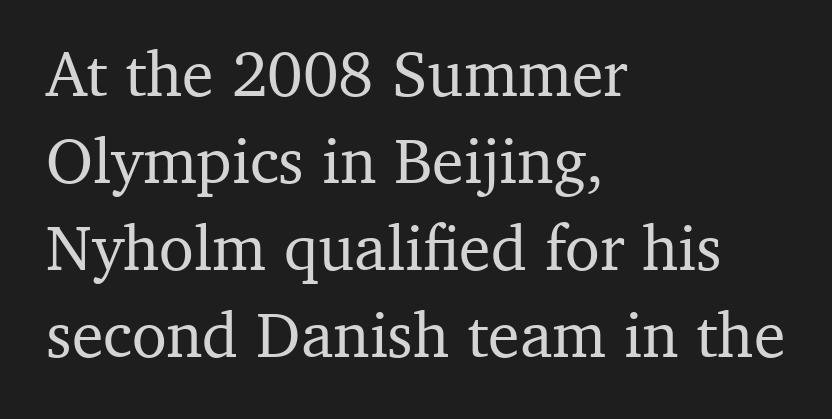
{"serif": "yes", "italic": "no", "width": "normal", "stroke_contrast": "medium", "x_height": "medium", "monospaced": "no", "underline": "no", "align": "left", "line_spacing": "normal", "line_spacing_ratio": 1.36, "letter_spacing": "normal", "letter_spacing_em": 0.0, "glyph_px": 64}
